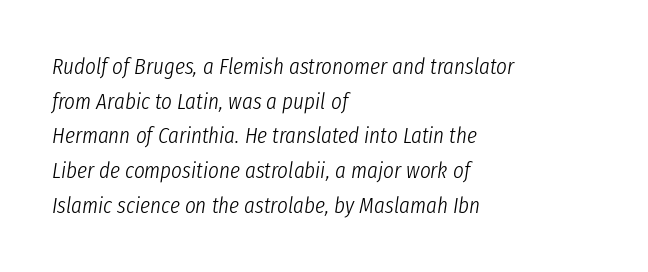
{"italic": "yes", "lean": "right", "slant_degrees": 8, "bold": "no", "underline": "no", "align": "left", "line_spacing": "normal", "line_spacing_ratio": 1.51, "letter_spacing": "normal", "letter_spacing_em": 0.0, "glyph_px": 23}
